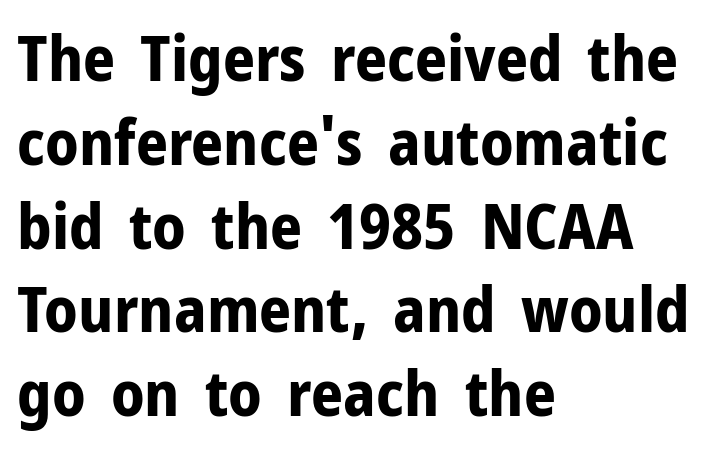
Q: Is the text bold? A: Yes.
Q: Is the text italic (slanted)? A: No, it is upright.
Q: Is the typeface a serif or a sans-serif typeface? A: Sans-serif.
Q: Is the text underlined? A: No.
Q: How is the paragraph aligned? A: Left-aligned.
Q: Is the spacing between letters normal or unusually wide? A: Normal.
Q: Is the spacing between lines tight, normal or loose? A: Normal.
Q: Width (condensed, normal, or wide)? A: Normal.
Q: Stroke contrast? A: Low.
Q: x-height? A: Medium.
Q: Monospaced? A: No.
